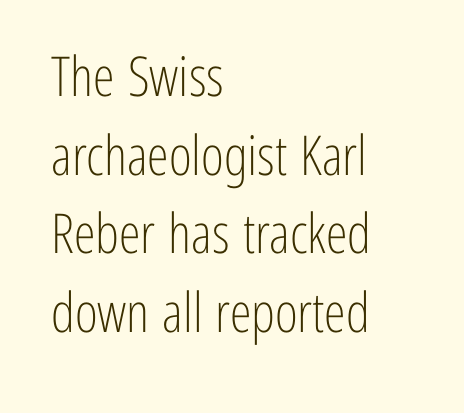
The image shows 55 px light, condensed sans-serif type, upright; set left-aligned, normal line spacing (1.43x), normal letter spacing, not underlined; low stroke contrast and a medium x-height.
